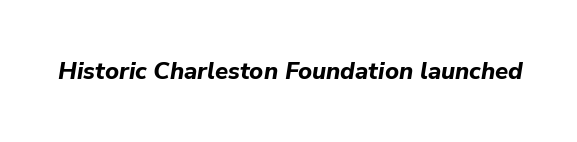
{"italic": "yes", "lean": "right", "slant_degrees": 9, "bold": "yes", "underline": "no", "letter_spacing": "normal", "letter_spacing_em": 0.0, "glyph_px": 24}
